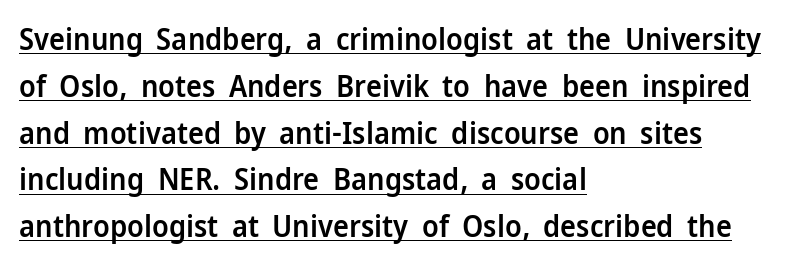
{"serif": "no", "italic": "no", "bold": "semi", "weight": "semibold", "width": "normal", "stroke_contrast": "low", "x_height": "medium", "monospaced": "no", "underline": "yes", "align": "left", "line_spacing": "normal", "line_spacing_ratio": 1.56, "letter_spacing": "normal", "letter_spacing_em": 0.0, "glyph_px": 30}
